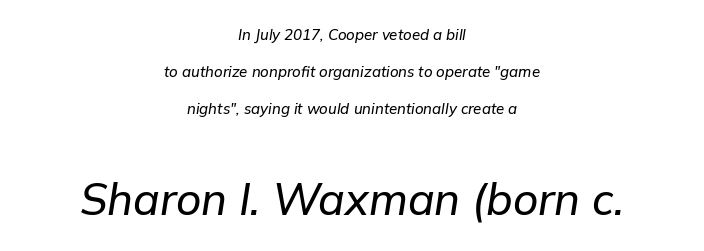
{"italic": "yes", "lean": "right", "slant_degrees": 9, "width": "normal", "stroke_contrast": "low", "x_height": "medium", "monospaced": "no", "underline": "no", "align": "center", "line_spacing": "loose", "line_spacing_ratio": 2.47, "letter_spacing": "normal", "letter_spacing_em": 0.0, "larger_block": "second", "size_ratio": 2.93, "glyph_px": 44}
